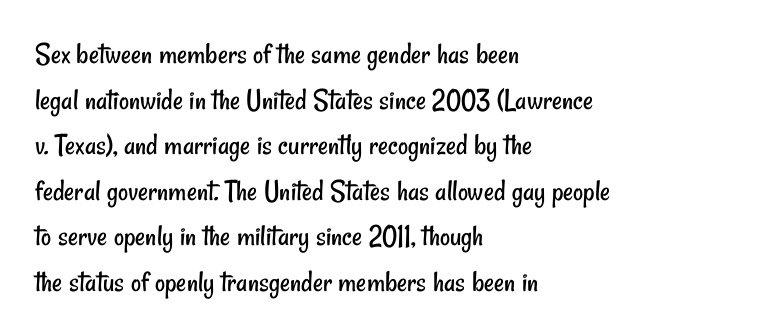
Q: Is the text bold? A: No.
Q: Is the typeface a serif or a sans-serif typeface? A: Sans-serif.
Q: Is the text underlined? A: No.
Q: How is the paragraph aligned? A: Left-aligned.
Q: Is the spacing between letters normal or unusually wide? A: Normal.
Q: Is the spacing between lines tight, normal or loose? A: Normal.
Q: Width (condensed, normal, or wide)? A: Condensed.
Q: Stroke contrast? A: Low.
Q: x-height? A: Small.
Q: Monospaced? A: No.
